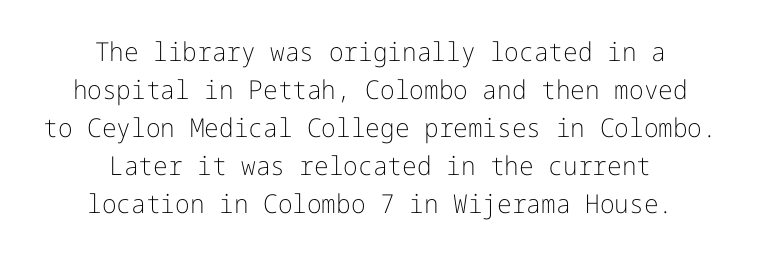
The image shows 26 px text type, upright; set centered, normal line spacing (1.46x), normal letter spacing, not underlined.
